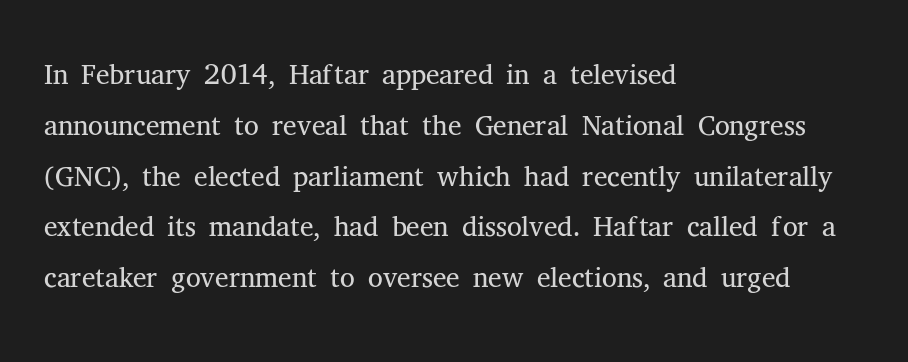
The image shows 42 px light serif type, upright; set left-aligned, line spacing 1.21x, normal letter spacing, not underlined; medium stroke contrast and a medium x-height.
